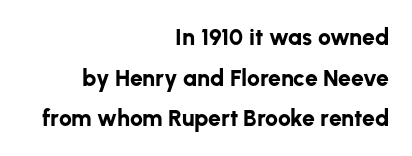
The image shows 23 px bold type, upright; set right-aligned, line spacing 1.77x, normal letter spacing, not underlined.
